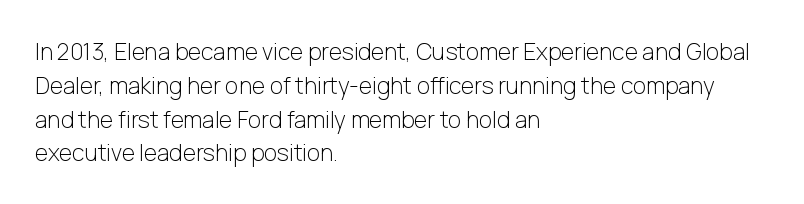
Just letters on the line, the space beneath them empty. Evenly set lines give the paragraph a standard silhouette. Heft: none added — not bold. Notice how the passage keeps a crisp vertical edge on the left only. No extra tracking has been applied to these lines. A roman cut, with each character standing at attention.
